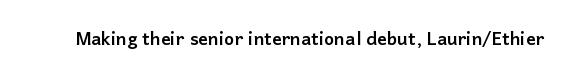
{"italic": "no", "underline": "no", "letter_spacing": "normal", "letter_spacing_em": 0.0, "glyph_px": 24}
